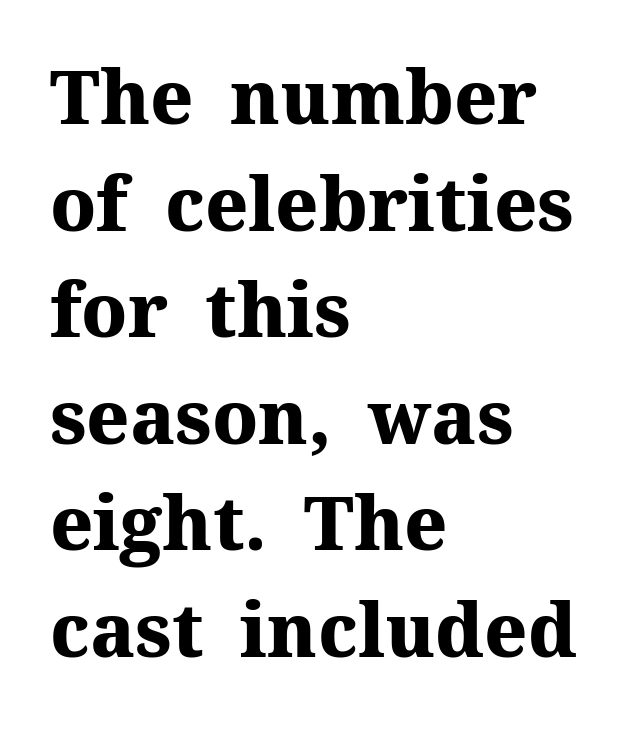
Q: Is the text bold? A: Yes.
Q: Is the text italic (slanted)? A: No, it is upright.
Q: Is the typeface a serif or a sans-serif typeface? A: Serif.
Q: Is the text underlined? A: No.
Q: How is the paragraph aligned? A: Left-aligned.
Q: Is the spacing between letters normal or unusually wide? A: Normal.
Q: Is the spacing between lines tight, normal or loose? A: Normal.
Q: Width (condensed, normal, or wide)? A: Normal.
Q: Stroke contrast? A: Medium.
Q: x-height? A: Medium.
Q: Monospaced? A: No.
